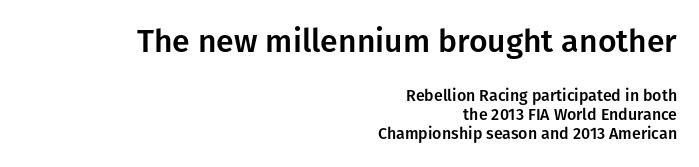
Q: Is the text italic (slanted)? A: No, it is upright.
Q: Is the typeface a serif or a sans-serif typeface? A: Sans-serif.
Q: Is the text underlined? A: No.
Q: How is the paragraph aligned? A: Right-aligned.
Q: Is the spacing between letters normal or unusually wide? A: Normal.
Q: Which block of text is set in a larger size, the first (top) or the second (bottom)? A: The first (top) one.
Q: Width (condensed, normal, or wide)? A: Normal.
Q: Stroke contrast? A: Low.
Q: x-height? A: Medium.
Q: Monospaced? A: No.
